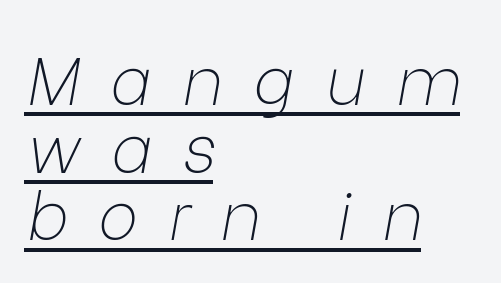
Q: Is the text bold? A: No.
Q: Is the text italic (slanted)? A: Yes, it leans right by about 9 degrees.
Q: Is the text underlined? A: Yes.
Q: How is the paragraph aligned? A: Left-aligned.
Q: Is the spacing between letters normal or unusually wide? A: Unusually wide.
Q: Is the spacing between lines tight, normal or loose? A: Tight.
Q: Width (condensed, normal, or wide)? A: Normal.
Q: Stroke contrast? A: Low.
Q: x-height? A: Medium.
Q: Monospaced? A: No.
